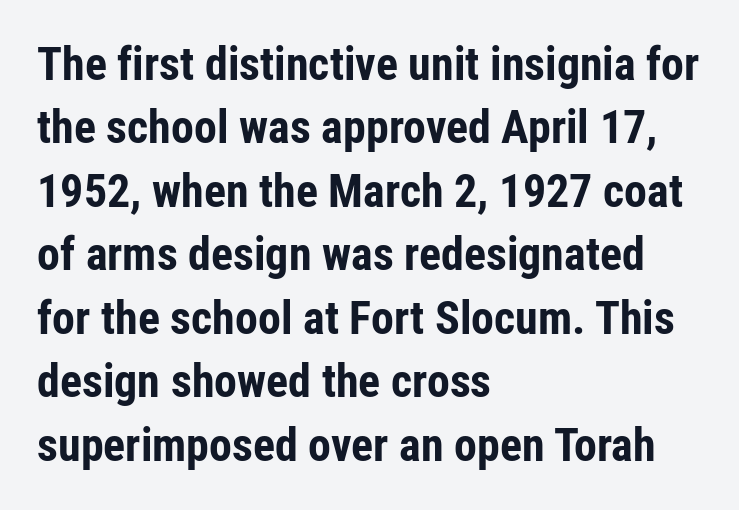
Q: Is the text bold? A: Yes.
Q: Is the text italic (slanted)? A: No, it is upright.
Q: Is the typeface a serif or a sans-serif typeface? A: Sans-serif.
Q: Is the text underlined? A: No.
Q: How is the paragraph aligned? A: Left-aligned.
Q: Is the spacing between letters normal or unusually wide? A: Normal.
Q: Is the spacing between lines tight, normal or loose? A: Normal.
Q: Width (condensed, normal, or wide)? A: Condensed.
Q: Stroke contrast? A: Low.
Q: x-height? A: Medium.
Q: Monospaced? A: No.
